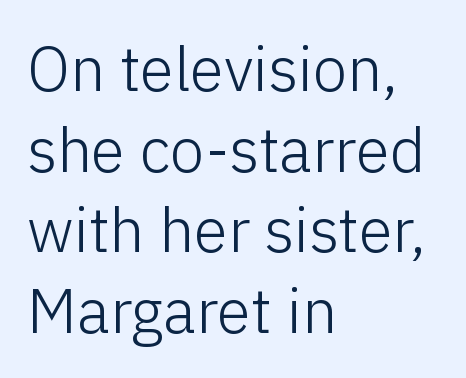
{"serif": "no", "italic": "no", "bold": "no", "weight": "light", "width": "normal", "stroke_contrast": "low", "x_height": "medium", "monospaced": "no", "underline": "no", "align": "left", "line_spacing": "normal", "line_spacing_ratio": 1.3, "letter_spacing": "normal", "letter_spacing_em": 0.0, "glyph_px": 62}
